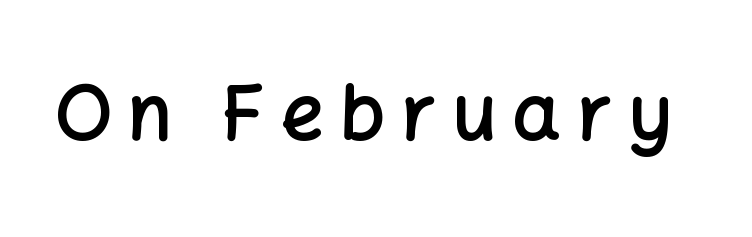
Stroke thickness is moderately raised; the sample reads as semibold. No italicization has been applied; the sample stays upright. A typesetter would call this heavily tracked-out type. Varying glyph widths throughout — classic text-font behaviour. Rule under the text: the space is simply empty. These lines are composed in type without serifs.
